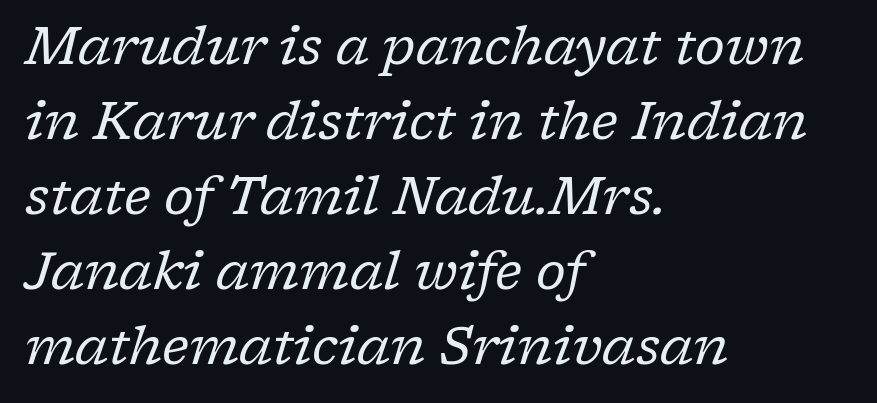
Students, observe: this is what conventionally led text looks like. Teacher's note: observe the even left margin — that is flush-left alignment. Italic? Definitely — the glyphs are oblique. Unmarked baselines from the first word to the last. Summary of weight: not heavy and not bold.
